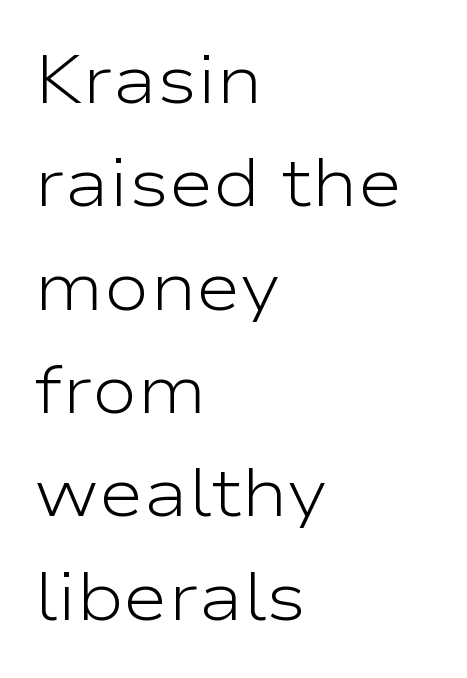
No letter is thick-stroked: the sample isn't bold. This sample has the flowing, uneven cadence of proportional lettering. The typesetter chose a ragged-right arrangement here. The axis of the letterforms is exactly vertical. A bare baseline throughout the passage.
